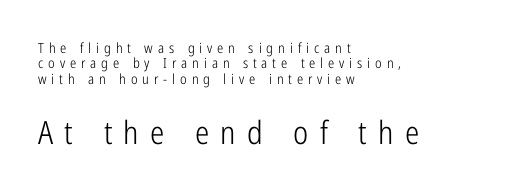
{"serif": "no", "italic": "no", "bold": "no", "weight": "light", "width": "condensed", "stroke_contrast": "low", "x_height": "medium", "monospaced": "no", "underline": "no", "align": "left", "line_spacing": "tight", "line_spacing_ratio": 1.09, "letter_spacing": "wide", "letter_spacing_em": 0.35, "larger_block": "second", "size_ratio": 2.29, "glyph_px": 32}
